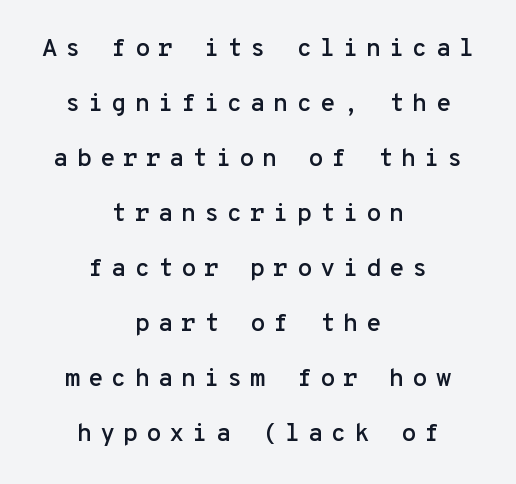
Q: Is the text italic (slanted)? A: No, it is upright.
Q: Is the text underlined? A: No.
Q: How is the paragraph aligned? A: Centered.
Q: Is the spacing between letters normal or unusually wide? A: Unusually wide.
Q: Is the spacing between lines tight, normal or loose? A: Loose.
